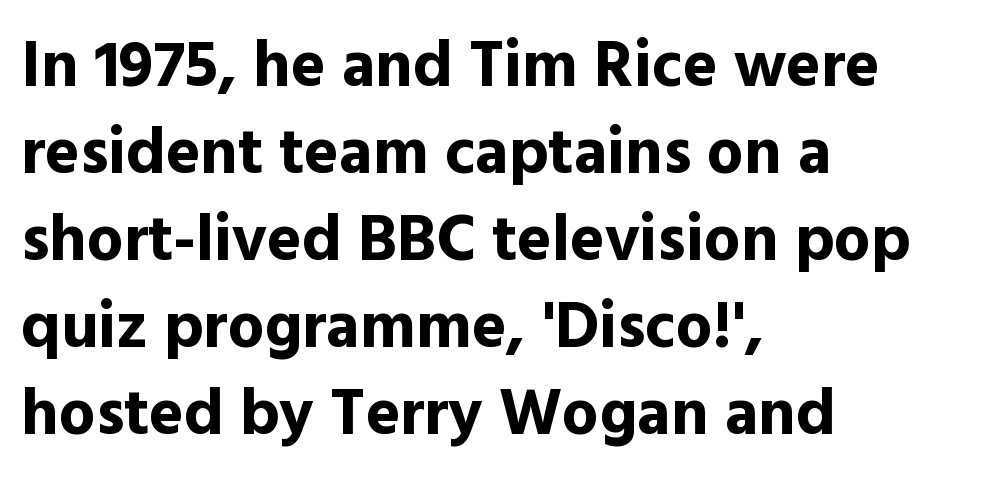
Q: Is the text bold? A: Yes.
Q: Is the text italic (slanted)? A: No, it is upright.
Q: Is the typeface a serif or a sans-serif typeface? A: Sans-serif.
Q: Is the text underlined? A: No.
Q: How is the paragraph aligned? A: Left-aligned.
Q: Is the spacing between letters normal or unusually wide? A: Normal.
Q: Is the spacing between lines tight, normal or loose? A: Normal.
Q: Width (condensed, normal, or wide)? A: Normal.
Q: x-height? A: Medium.
Q: Monospaced? A: No.
